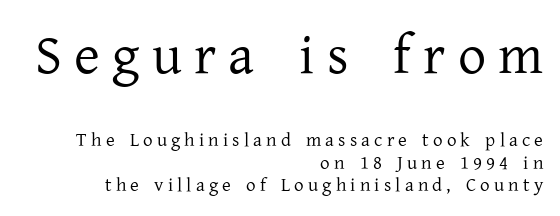
The image shows 56 px regular-weight serif type, upright; set right-aligned, line spacing 1.17x, unusually wide letter spacing (+0.22 em), not underlined; the first (top) block is 2.95x larger; low stroke contrast and a medium x-height.
